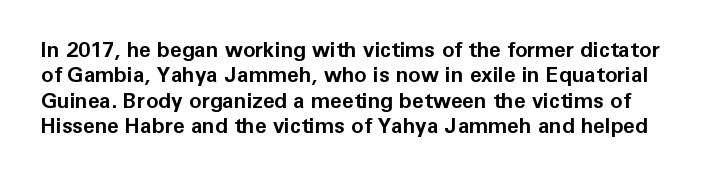
The image shows 21 px bold type, upright; set line spacing 1.21x, normal letter spacing, not underlined.
